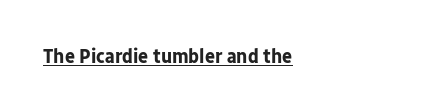
{"italic": "no", "bold": "yes", "underline": "yes", "align": "left", "letter_spacing": "normal", "letter_spacing_em": 0.0, "glyph_px": 21}
